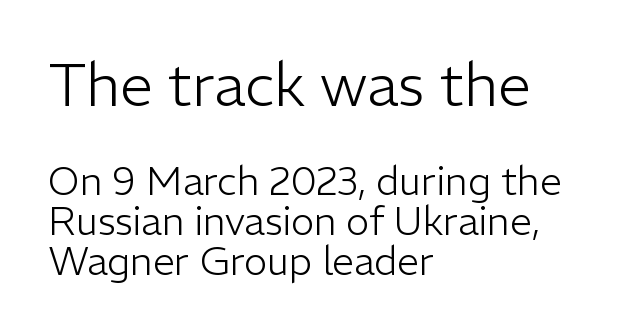
{"serif": "no", "italic": "no", "bold": "no", "weight": "light", "width": "normal", "stroke_contrast": "low", "x_height": "medium", "monospaced": "no", "underline": "no", "align": "left", "line_spacing": "tight", "line_spacing_ratio": 1.03, "letter_spacing": "normal", "letter_spacing_em": 0.0, "larger_block": "first", "size_ratio": 1.51, "glyph_px": 59}
